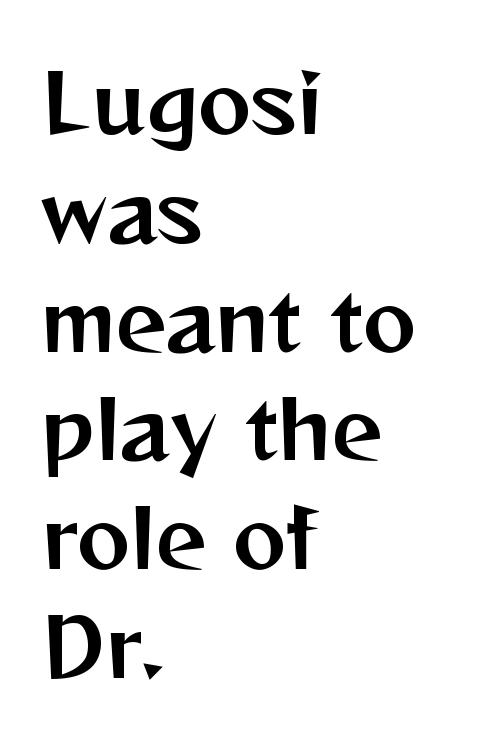
Q: Is the text italic (slanted)? A: No, it is upright.
Q: Is the typeface a serif or a sans-serif typeface? A: Sans-serif.
Q: Is the text underlined? A: No.
Q: How is the paragraph aligned? A: Left-aligned.
Q: Is the spacing between letters normal or unusually wide? A: Normal.
Q: Is the spacing between lines tight, normal or loose? A: Normal.
Q: Width (condensed, normal, or wide)? A: Normal.
Q: Stroke contrast? A: Medium.
Q: x-height? A: Medium.
Q: Monospaced? A: No.
